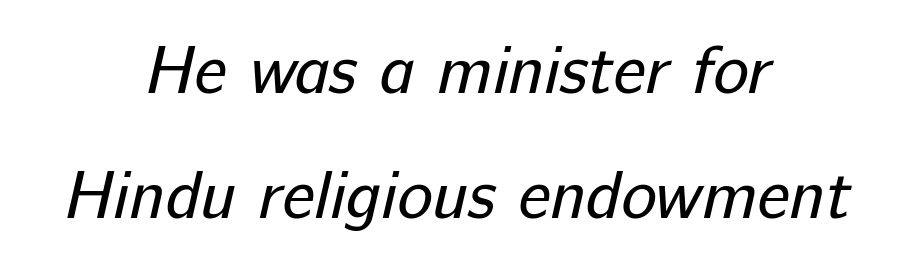
Centered paragraph, ragged on both sides. Compared with typical body copy, the letter spacing here is the same. The letters carry no serifs — their stems end cleanly without finishing strokes. Here the designer chose a conventional face with non-uniform glyph widths.
